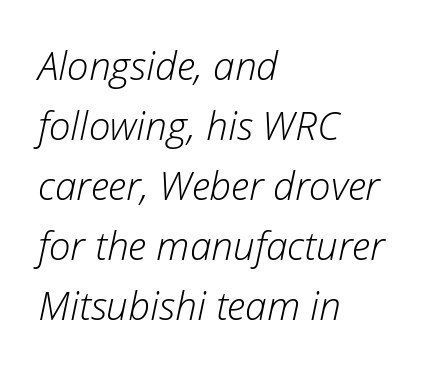
The image shows 39 px light type, italic (leaning right); set left-aligned, normal line spacing (1.54x), normal letter spacing, not underlined; low stroke contrast and a medium x-height.
